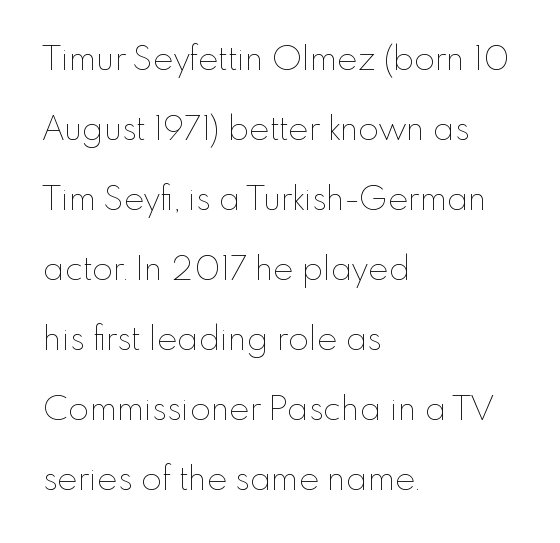
The image shows 34 px thin type, upright; set left-aligned, loose line spacing (2.06x), normal letter spacing, not underlined; low stroke contrast and a small x-height.
